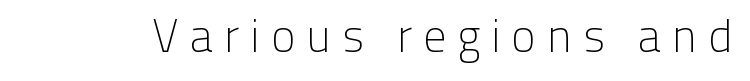
{"serif": "no", "italic": "no", "bold": "no", "weight": "light", "width": "normal", "stroke_contrast": "low", "x_height": "medium", "monospaced": "no", "underline": "no", "letter_spacing": "wide", "letter_spacing_em": 0.23, "glyph_px": 46}
